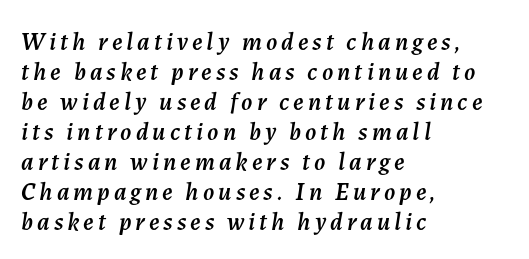
{"italic": "yes", "lean": "right", "slant_degrees": 7, "underline": "no", "align": "left", "line_spacing_ratio": 1.2, "glyph_px": 25}
